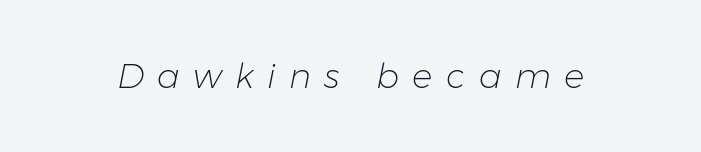
The passage shown is typed in a proportional face where columns would drift. No extra ink here — the face is not bold. Style check: oblique. This rendering features lettering with no underline.
